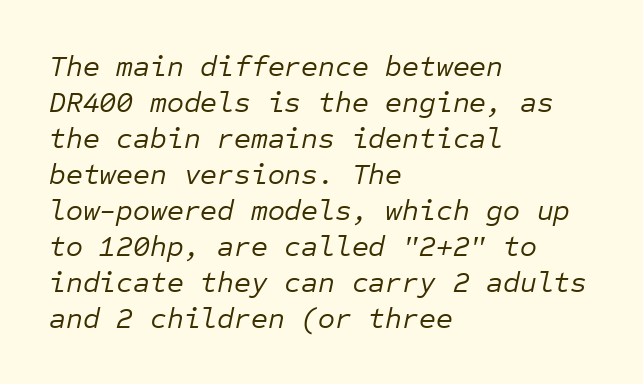
Q: Is the text bold? A: No.
Q: Is the text italic (slanted)? A: Yes, it leans right by about 12 degrees.
Q: Is the text underlined? A: No.
Q: How is the paragraph aligned? A: Left-aligned.
Q: Is the spacing between letters normal or unusually wide? A: Normal.
Q: Width (condensed, normal, or wide)? A: Normal.
Q: Stroke contrast? A: Low.
Q: x-height? A: Medium.
Q: Monospaced? A: Yes.
